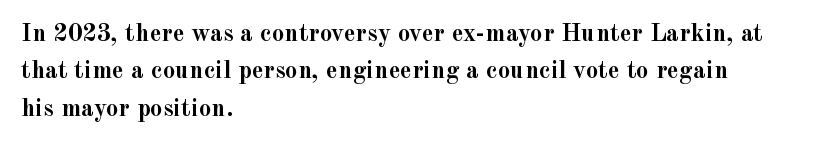
Q: Is the text bold? A: Yes.
Q: Is the text italic (slanted)? A: No, it is upright.
Q: Is the text underlined? A: No.
Q: How is the paragraph aligned? A: Left-aligned.
Q: Is the spacing between letters normal or unusually wide? A: Normal.
Q: Is the spacing between lines tight, normal or loose? A: Normal.
